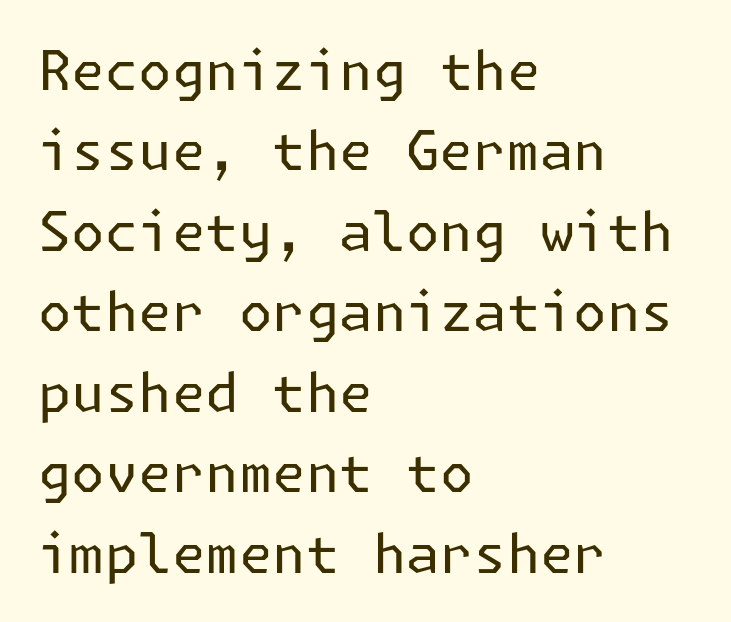
Q: Is the text bold? A: No.
Q: Is the text italic (slanted)? A: No, it is upright.
Q: Is the typeface a serif or a sans-serif typeface? A: Sans-serif.
Q: Is the text underlined? A: No.
Q: How is the paragraph aligned? A: Left-aligned.
Q: Is the spacing between letters normal or unusually wide? A: Normal.
Q: Is the spacing between lines tight, normal or loose? A: Normal.
Q: Width (condensed, normal, or wide)? A: Normal.
Q: Stroke contrast? A: Low.
Q: x-height? A: Medium.
